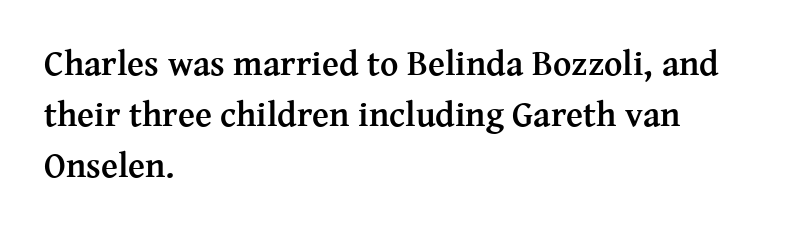
Q: Is the text bold? A: Yes.
Q: Is the text italic (slanted)? A: No, it is upright.
Q: Is the typeface a serif or a sans-serif typeface? A: Serif.
Q: Is the text underlined? A: No.
Q: How is the paragraph aligned? A: Left-aligned.
Q: Is the spacing between letters normal or unusually wide? A: Normal.
Q: Is the spacing between lines tight, normal or loose? A: Normal.
Q: Width (condensed, normal, or wide)? A: Normal.
Q: Stroke contrast? A: Medium.
Q: x-height? A: Medium.
Q: Monospaced? A: No.
